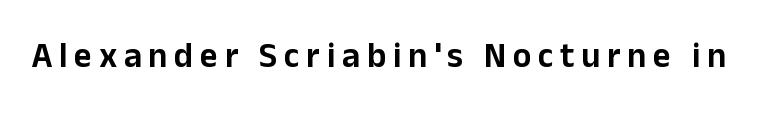
{"serif": "no", "italic": "no", "width": "normal", "stroke_contrast": "low", "x_height": "medium", "monospaced": "no", "underline": "no", "glyph_px": 35}
